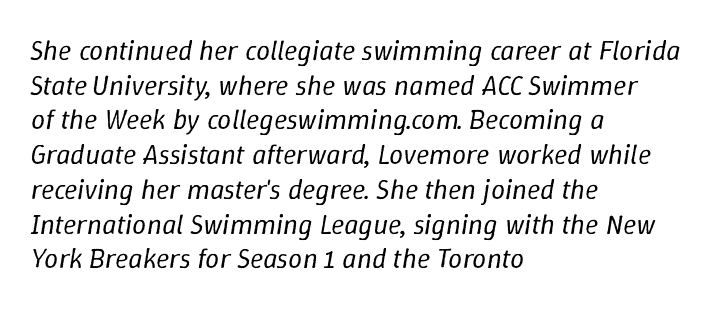
Q: Is the text bold? A: No.
Q: Is the text italic (slanted)? A: Yes, it leans right by about 9 degrees.
Q: Is the text underlined? A: No.
Q: How is the paragraph aligned? A: Left-aligned.
Q: Is the spacing between letters normal or unusually wide? A: Normal.
Q: Width (condensed, normal, or wide)? A: Normal.
Q: Stroke contrast? A: Low.
Q: x-height? A: Medium.
Q: Monospaced? A: No.
